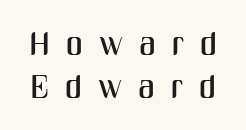
The letters carry no serifs — their stems end cleanly without finishing strokes. Words float on clear page, feet unadorned. The rendering uses natural spacing where letterforms have individual widths. Leading: standard. If you drew a line through each stem, it would be perfectly vertical. Observe the wide spacing: letters keep a clear distance from each other.
